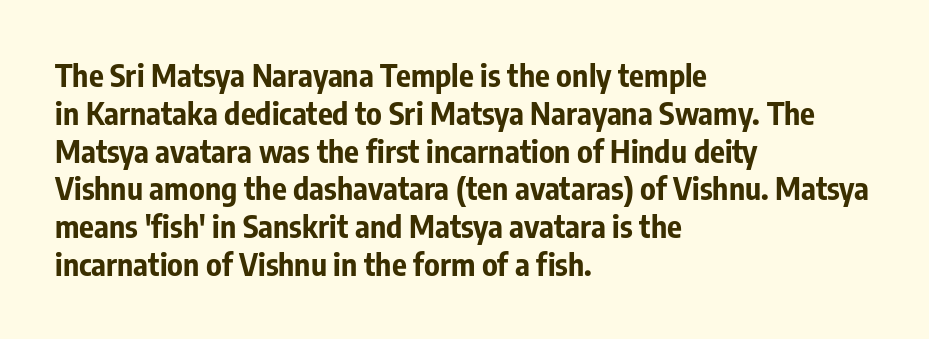
The image shows 31 px bold, condensed sans-serif type, upright; set left-aligned, line spacing 1.22x, normal letter spacing, not underlined; low stroke contrast and a medium x-height.
